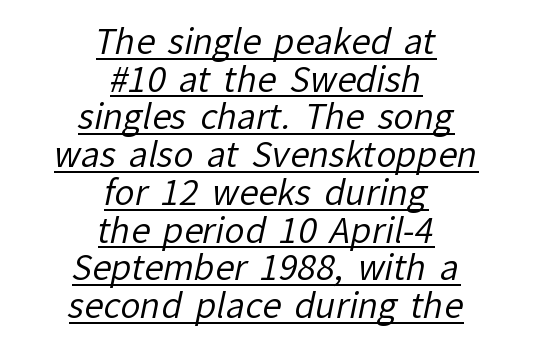
Q: Is the text bold? A: No.
Q: Is the typeface a serif or a sans-serif typeface? A: Sans-serif.
Q: Is the text underlined? A: Yes.
Q: How is the paragraph aligned? A: Centered.
Q: Is the spacing between letters normal or unusually wide? A: Normal.
Q: Is the spacing between lines tight, normal or loose? A: Tight.
Q: Width (condensed, normal, or wide)? A: Normal.
Q: Stroke contrast? A: Low.
Q: x-height? A: Medium.
Q: Monospaced? A: No.
